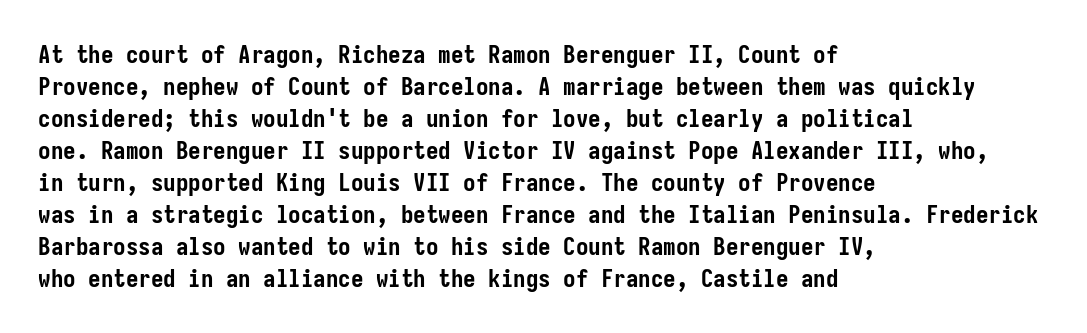
Q: Is the text bold? A: Yes.
Q: Is the text italic (slanted)? A: No, it is upright.
Q: Is the text underlined? A: No.
Q: How is the paragraph aligned? A: Left-aligned.
Q: Is the spacing between letters normal or unusually wide? A: Normal.
Q: Is the spacing between lines tight, normal or loose? A: Normal.
